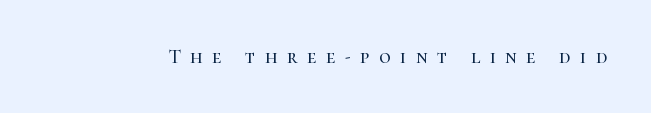
Only glyphs here, with clear space below each row. Characters follow at a spacing far wider than the type designer built in. Quick note: not italic, upright.
